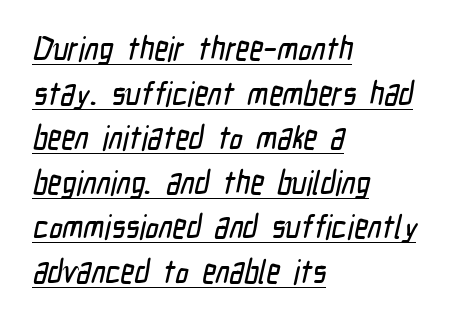
The image shows 33 px condensed sans-serif type; set left-aligned, normal line spacing (1.35x), normal letter spacing, underlined; low stroke contrast and a medium x-height.
